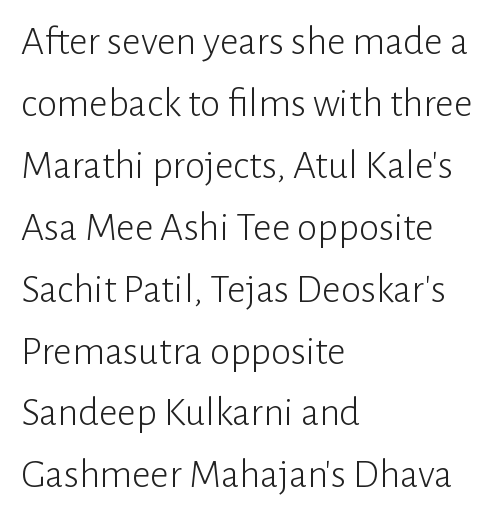
This sample has the flowing, uneven cadence of proportional lettering. Any mark beneath the type? The region is blank. Reading down the column, the eye jumps a familiar distance to each next line. Reading down the block, your eye returns to a fixed left position each line. Heft: none added — not bold. The specimen reads as upright at a glance.
